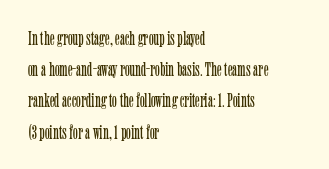
Between one letter and the next there's only the usual sliver of space. Letters rest on an invisible, unmarked baseline. Does the copy run flush right? No — it runs flush left. Nothing heavy about these letters — not bold at all.
